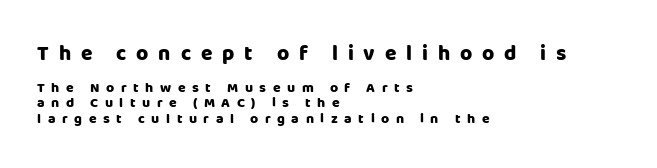
Q: Is the text bold? A: Yes.
Q: Is the text italic (slanted)? A: No, it is upright.
Q: Is the text underlined? A: No.
Q: How is the paragraph aligned? A: Left-aligned.
Q: Is the spacing between letters normal or unusually wide? A: Unusually wide.
Q: Is the spacing between lines tight, normal or loose? A: Tight.
Q: Which block of text is set in a larger size, the first (top) or the second (bottom)? A: The first (top) one.
